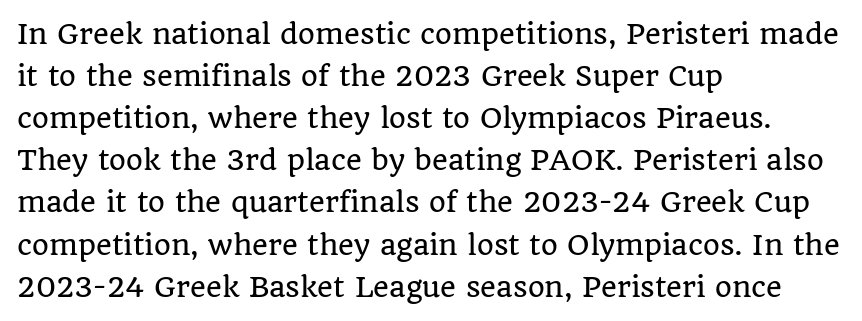
Quick note: underline off. The typesetter chose a ragged-right arrangement here. Posture: straight, roman, zero tilt. Leading: standard. Words appear dense and cohesive because spacing is normal.
